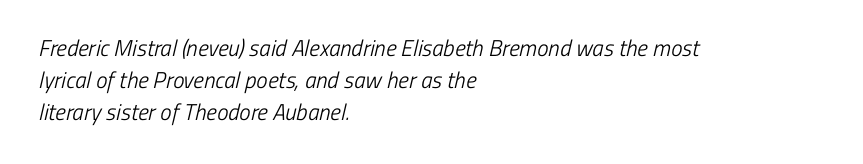
{"bold": "no", "underline": "no", "align": "left", "line_spacing": "normal", "line_spacing_ratio": 1.39, "letter_spacing": "normal", "letter_spacing_em": 0.0, "glyph_px": 23}
